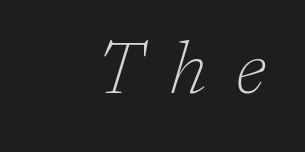
Q: Is the text bold? A: No.
Q: Is the text italic (slanted)? A: Yes, it leans right by about 17 degrees.
Q: Is the typeface a serif or a sans-serif typeface? A: Serif.
Q: Is the text underlined? A: No.
Q: How is the paragraph aligned? A: Right-aligned.
Q: Is the spacing between letters normal or unusually wide? A: Unusually wide.
Q: Width (condensed, normal, or wide)? A: Normal.
Q: Stroke contrast? A: Low.
Q: x-height? A: Medium.
Q: Monospaced? A: No.
